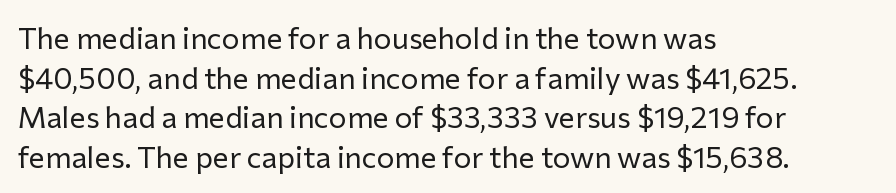
Each letter keeps its own natural width here, so spacing adapts to shape. Line beginnings align vertically; line endings do not. The characters display no serif detailing; their extremities are plain. The designer left line spacing at the default. Honestly, there is no underline to notice here at all.
